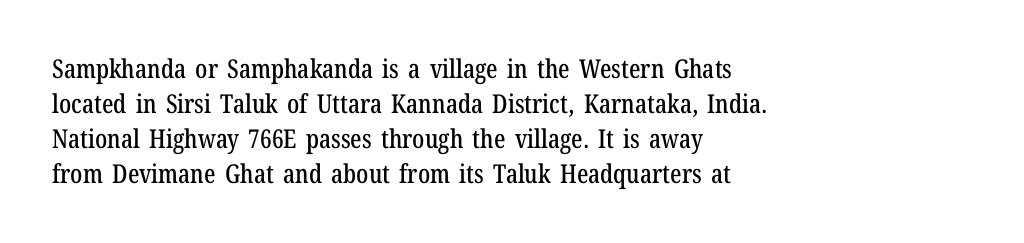
The image shows 26 px text type, upright; set left-aligned, normal line spacing (1.34x), normal letter spacing, not underlined.
